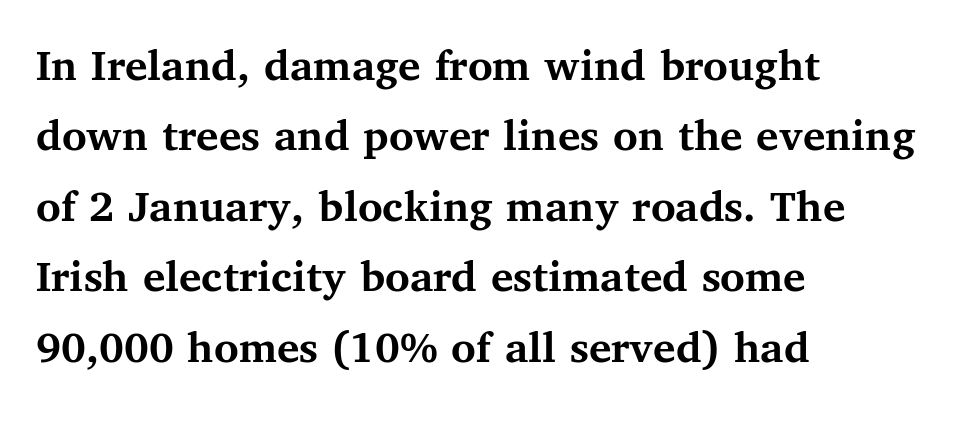
The gap between lines stays unmarked. Regarding leading, the lines here are spaced in the standard way. A dark, heavy texture on the line: the type is bold. Line beginnings align vertically; line endings do not.
